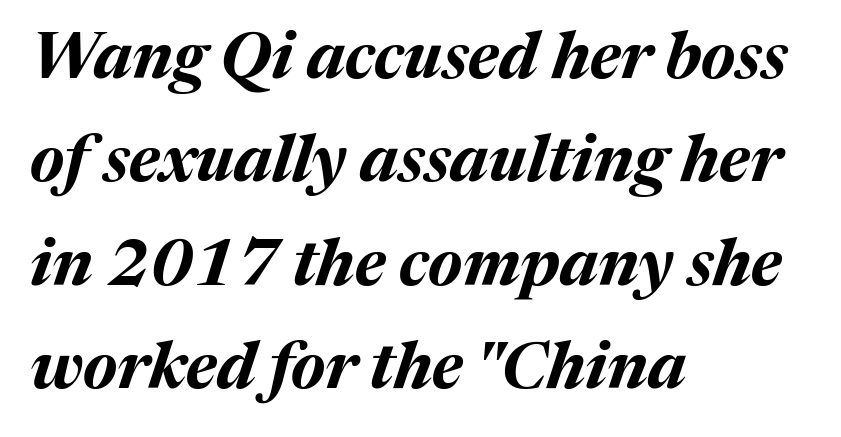
The image shows 65 px bold type, italic (leaning right); set left-aligned, normal line spacing (1.59x), normal letter spacing, not underlined; medium stroke contrast and a medium x-height.
